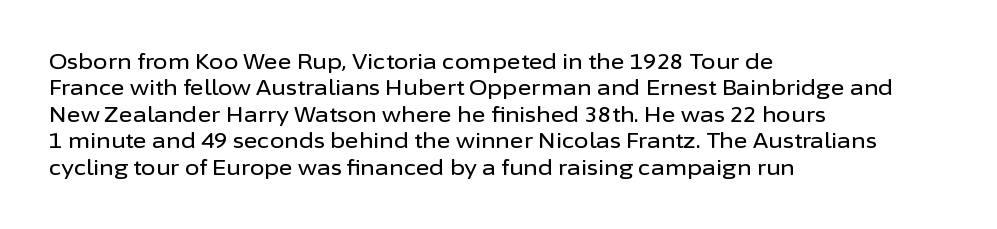
Is there much room between lines? A standard amount, neither cramped nor airy. The line texture is even and compact thanks to regular tracking. In terms of posture, this sample is upright. The paragraph has a hard left edge and a soft right edge. The strip under each line holds only bare page.
